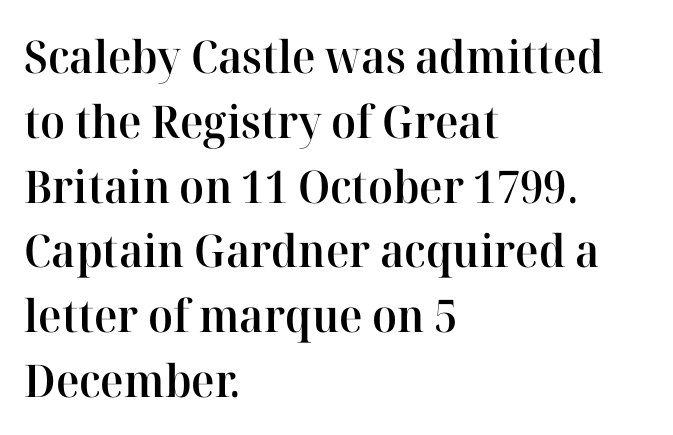
The image shows 45 px semibold serif type, upright; set left-aligned, normal line spacing (1.44x), normal letter spacing, not underlined; high stroke contrast and a medium x-height.
